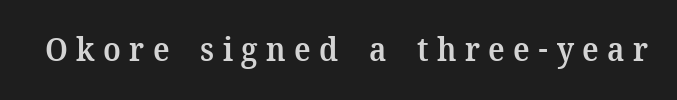
Q: Is the text bold? A: Semi-bold.
Q: Is the text italic (slanted)? A: No, it is upright.
Q: Is the typeface a serif or a sans-serif typeface? A: Serif.
Q: Is the text underlined? A: No.
Q: Is the spacing between letters normal or unusually wide? A: Unusually wide.
Q: Width (condensed, normal, or wide)? A: Normal.
Q: Stroke contrast? A: Medium.
Q: x-height? A: Medium.
Q: Monospaced? A: No.
